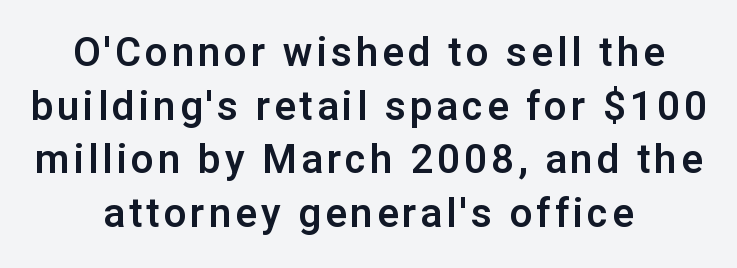
Is the block centered? Yes — each line is placed symmetrically about the middle. Look at the bottom of the vertical strokes: they stop flat, with no serifs. The passage shown is not underscored anywhere. No italicization has been applied; the sample stays upright. Spacing verdict: proportional, widths tailored to each character. Successive baselines arrive at the customary interval.
